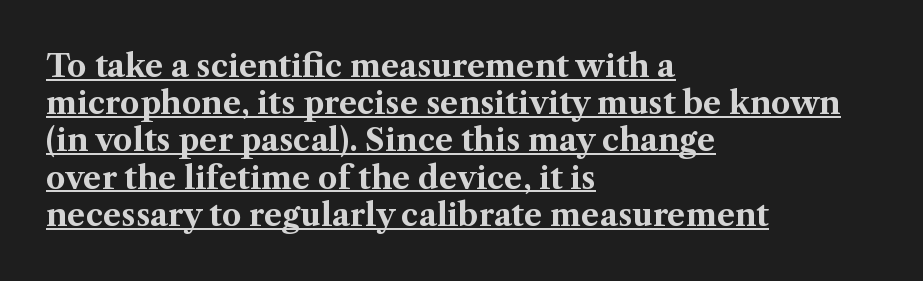
{"serif": "yes", "italic": "no", "bold": "yes", "weight": "bold", "width": "normal", "stroke_contrast": "medium", "x_height": "medium", "monospaced": "no", "underline": "yes", "align": "left", "line_spacing_ratio": 1.2, "letter_spacing": "normal", "letter_spacing_em": 0.0, "glyph_px": 31}
